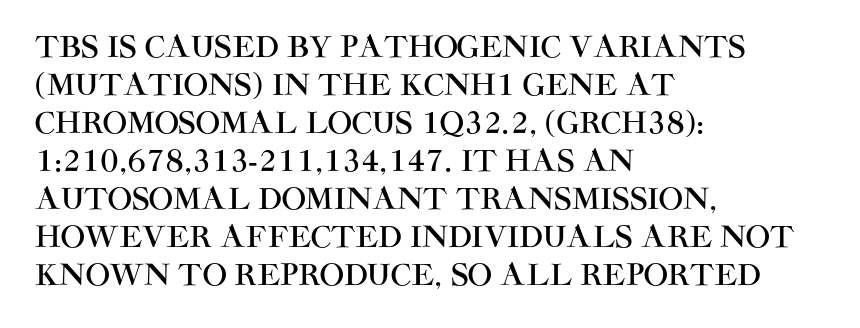
{"serif": "no", "italic": "no", "width": "normal", "stroke_contrast": "high", "x_height": "large", "monospaced": "no", "underline": "no", "align": "left", "line_spacing": "normal", "line_spacing_ratio": 1.31, "letter_spacing": "normal", "letter_spacing_em": 0.0, "glyph_px": 29}
